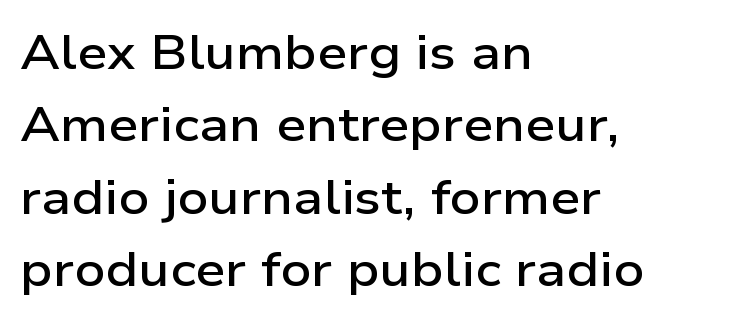
Q: Is the text bold? A: Semi-bold.
Q: Is the text italic (slanted)? A: No, it is upright.
Q: Is the typeface a serif or a sans-serif typeface? A: Sans-serif.
Q: Is the text underlined? A: No.
Q: How is the paragraph aligned? A: Left-aligned.
Q: Is the spacing between letters normal or unusually wide? A: Normal.
Q: Is the spacing between lines tight, normal or loose? A: Normal.
Q: Width (condensed, normal, or wide)? A: Wide.
Q: Stroke contrast? A: Low.
Q: x-height? A: Medium.
Q: Monospaced? A: No.
